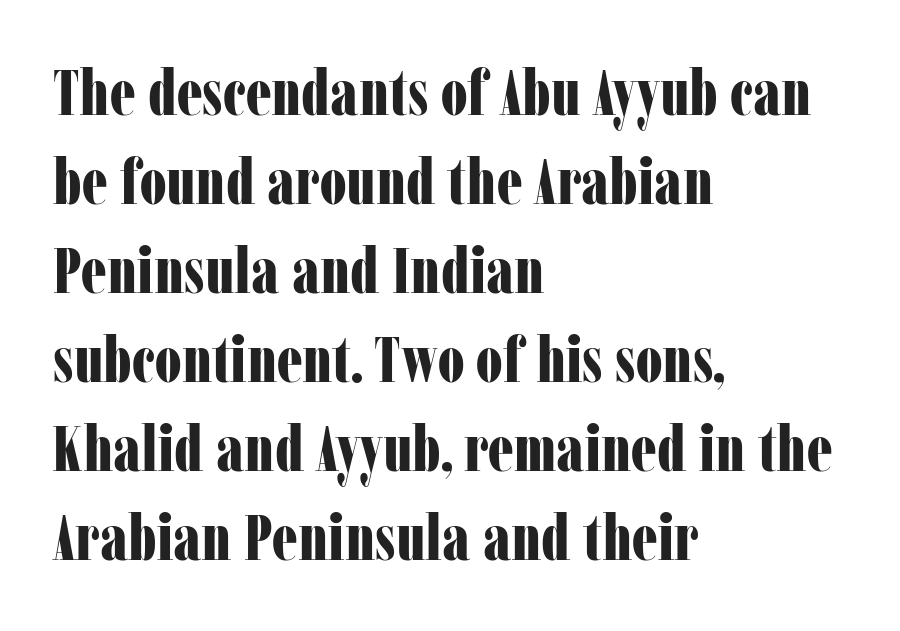
Q: Is the text bold? A: Yes.
Q: Is the text italic (slanted)? A: No, it is upright.
Q: Is the typeface a serif or a sans-serif typeface? A: Serif.
Q: Is the text underlined? A: No.
Q: How is the paragraph aligned? A: Left-aligned.
Q: Is the spacing between letters normal or unusually wide? A: Normal.
Q: Is the spacing between lines tight, normal or loose? A: Normal.
Q: Width (condensed, normal, or wide)? A: Condensed.
Q: Stroke contrast? A: Low.
Q: x-height? A: Medium.
Q: Monospaced? A: No.
